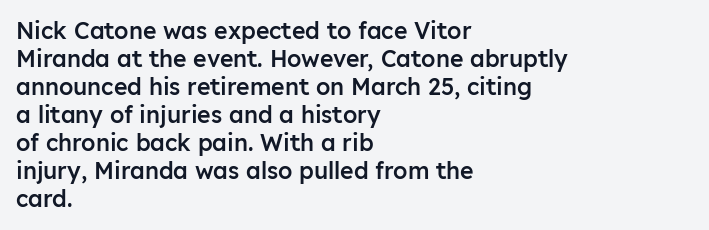
Alignment: flush left. Short note: letters normally spaced. The space directly below the letters is spotless. It's the straight-up-and-down kind of type. Stroke thickness is moderately raised; the sample reads as semibold.
